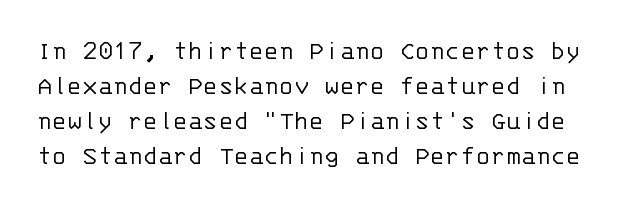
Q: Is the text bold? A: No.
Q: Is the text italic (slanted)? A: No, it is upright.
Q: Is the typeface a serif or a sans-serif typeface? A: Sans-serif.
Q: Is the text underlined? A: No.
Q: Is the spacing between letters normal or unusually wide? A: Normal.
Q: Is the spacing between lines tight, normal or loose? A: Normal.
Q: Width (condensed, normal, or wide)? A: Normal.
Q: Stroke contrast? A: Low.
Q: x-height? A: Large.
Q: Monospaced? A: Yes.
